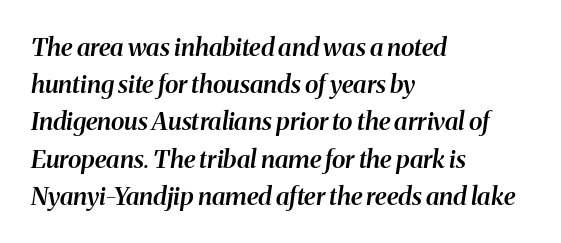
The image shows 25 px text type, italic (leaning right); set left-aligned, normal line spacing (1.49x), normal letter spacing, not underlined.
